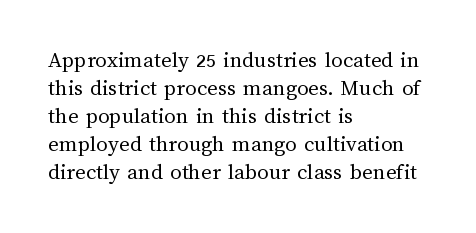
{"italic": "no", "bold": "no", "underline": "no", "align": "left", "line_spacing_ratio": 1.22, "letter_spacing": "normal", "letter_spacing_em": 0.0, "glyph_px": 23}
